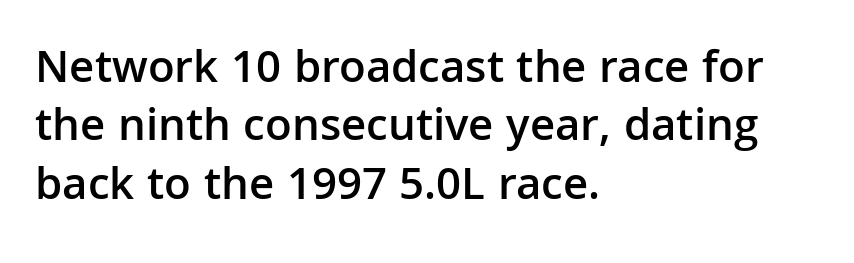
Q: Is the text bold? A: Semi-bold.
Q: Is the text italic (slanted)? A: No, it is upright.
Q: Is the typeface a serif or a sans-serif typeface? A: Sans-serif.
Q: Is the text underlined? A: No.
Q: How is the paragraph aligned? A: Left-aligned.
Q: Is the spacing between letters normal or unusually wide? A: Normal.
Q: Width (condensed, normal, or wide)? A: Normal.
Q: Stroke contrast? A: Low.
Q: x-height? A: Medium.
Q: Monospaced? A: No.
